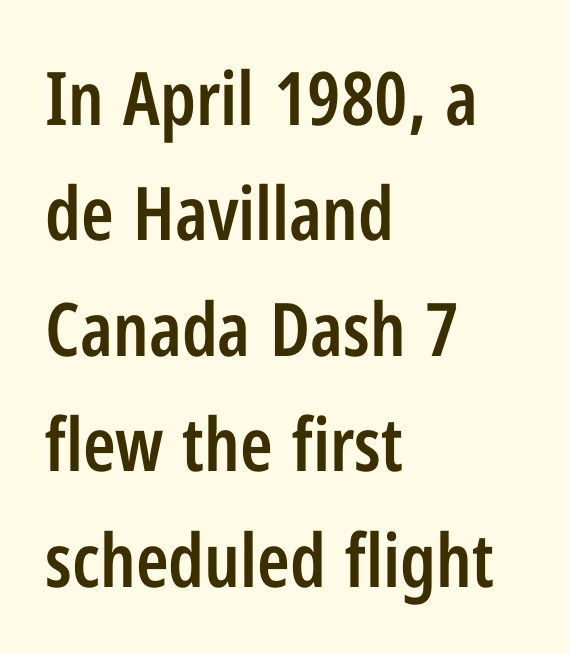
The image shows 74 px semibold, condensed sans-serif type, upright; set left-aligned, normal line spacing (1.56x), normal letter spacing, not underlined; low stroke contrast and a medium x-height.
